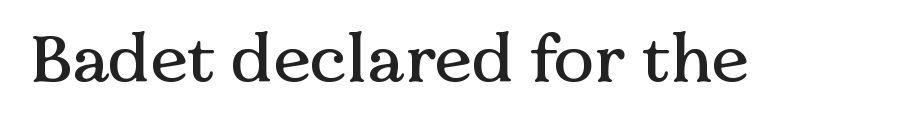
Q: Is the text italic (slanted)? A: No, it is upright.
Q: Is the typeface a serif or a sans-serif typeface? A: Serif.
Q: Is the text underlined? A: No.
Q: Is the spacing between letters normal or unusually wide? A: Normal.
Q: Width (condensed, normal, or wide)? A: Normal.
Q: Stroke contrast? A: Medium.
Q: x-height? A: Medium.
Q: Monospaced? A: No.
